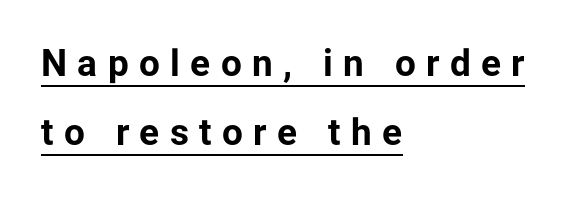
The image shows 37 px bold sans-serif type, upright; set left-aligned, line spacing 1.86x, unusually wide letter spacing (+0.28 em), underlined; low stroke contrast and a medium x-height.
